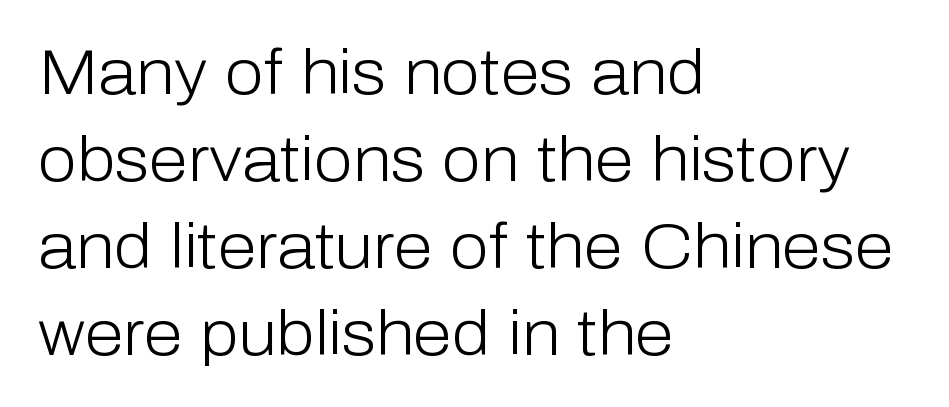
{"serif": "no", "italic": "no", "bold": "no", "weight": "light", "width": "normal", "stroke_contrast": "low", "x_height": "medium", "monospaced": "no", "underline": "no", "align": "left", "line_spacing": "normal", "line_spacing_ratio": 1.38, "letter_spacing": "normal", "letter_spacing_em": 0.0, "glyph_px": 63}
